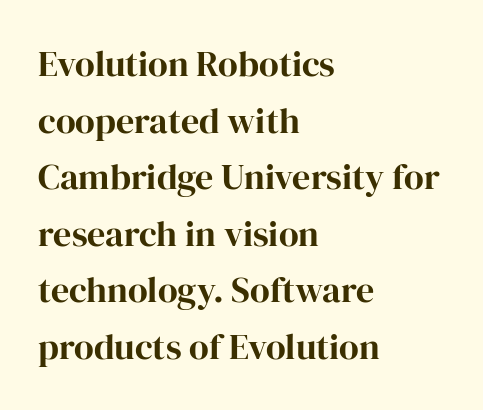
The image shows 36 px bold serif type, upright; set left-aligned, normal line spacing (1.57x), normal letter spacing, not underlined; high stroke contrast and a medium x-height.
